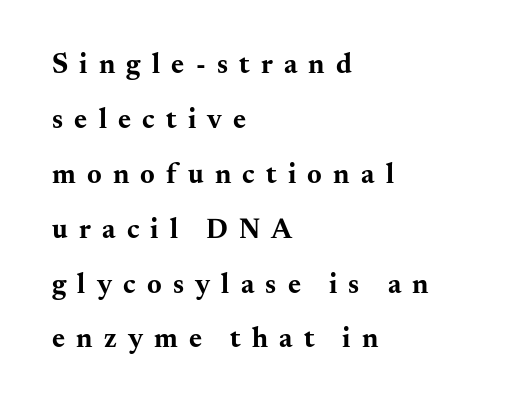
Does extra space separate the letters? Yes, quite a lot of it. Casual observation: everything's shoved over to the left. The axis of the letterforms is exactly vertical. The sample has been set heavy, in full bold. The space directly below the letters is spotless.
